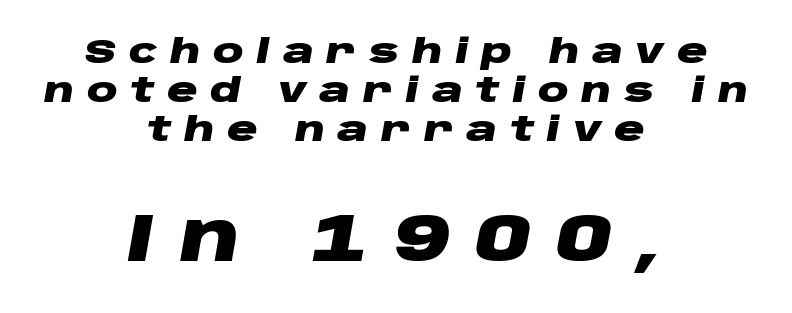
{"italic": "yes", "lean": "right", "slant_degrees": 10, "bold": "yes", "weight": "heavy", "width": "wide", "stroke_contrast": "low", "x_height": "large", "monospaced": "no", "underline": "no", "align": "center", "line_spacing": "tight", "line_spacing_ratio": 1.14, "letter_spacing": "wide", "letter_spacing_em": 0.37, "larger_block": "second", "size_ratio": 2.0, "glyph_px": 68}
